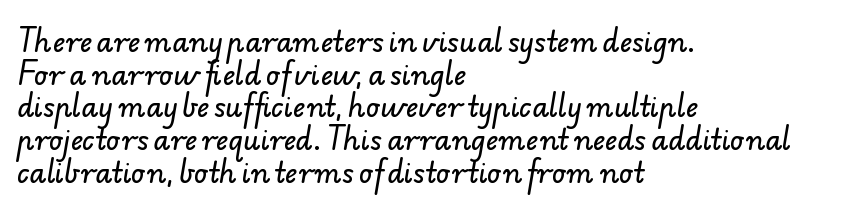
The image shows 27 px text type; set left-aligned, line spacing 1.21x, normal letter spacing, not underlined.
